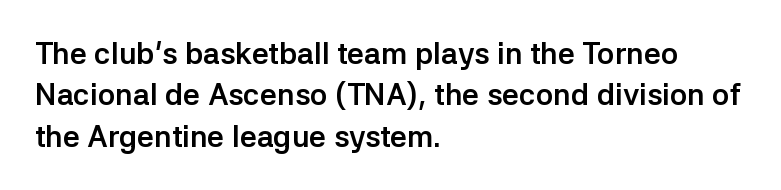
The paragraph shown leans on its left margin. The lettering holds an erect, upright posture throughout. Looks like regular typesetting: each glyph gets only the width it needs. In terms of leading, this rendering sits right in the middle. This rendering features lettering with no underline.
